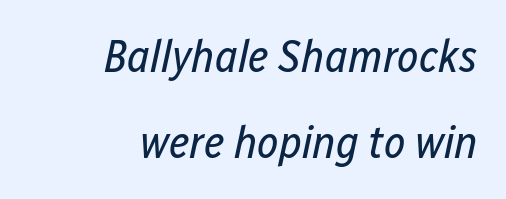
Descender tails drop into unmarked territory. Caption: standard tracking, unaltered. Nothing heavy about these letters — not bold at all. Alignment: flush right. If you drew a line through each stem, it would be angled.
